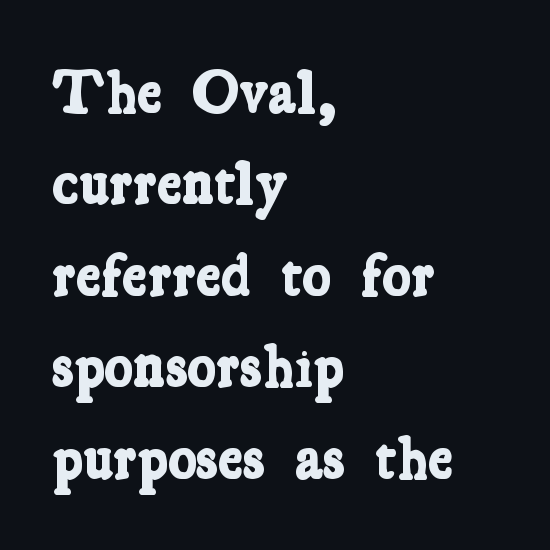
{"serif": "yes", "bold": "yes", "weight": "bold", "width": "condensed", "stroke_contrast": "low", "x_height": "medium", "monospaced": "no", "underline": "no", "align": "left", "line_spacing": "normal", "line_spacing_ratio": 1.5, "letter_spacing": "normal", "letter_spacing_em": 0.0, "glyph_px": 61}
